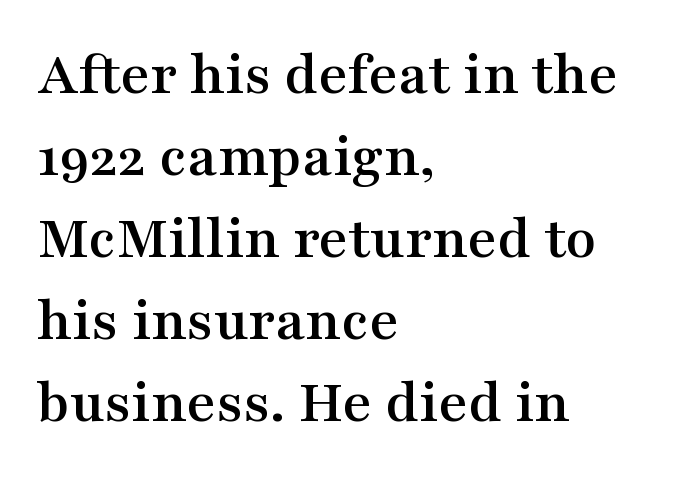
{"serif": "yes", "italic": "no", "width": "wide", "stroke_contrast": "medium", "x_height": "medium", "monospaced": "no", "underline": "no", "align": "left", "line_spacing": "normal", "line_spacing_ratio": 1.3, "letter_spacing": "normal", "letter_spacing_em": 0.0, "glyph_px": 63}
